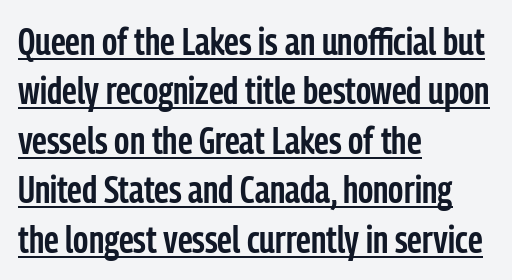
Q: Is the text bold? A: Semi-bold.
Q: Is the text italic (slanted)? A: No, it is upright.
Q: Is the typeface a serif or a sans-serif typeface? A: Sans-serif.
Q: Is the text underlined? A: Yes.
Q: How is the paragraph aligned? A: Left-aligned.
Q: Is the spacing between letters normal or unusually wide? A: Normal.
Q: Is the spacing between lines tight, normal or loose? A: Normal.
Q: Width (condensed, normal, or wide)? A: Condensed.
Q: Stroke contrast? A: Low.
Q: x-height? A: Medium.
Q: Monospaced? A: No.
